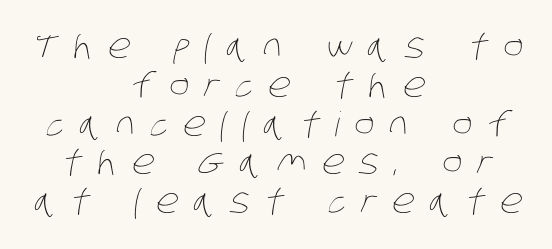
{"bold": "no", "weight": "thin", "width": "condensed", "stroke_contrast": "low", "x_height": "large", "monospaced": "no", "underline": "no", "align": "center", "line_spacing": "tight", "line_spacing_ratio": 1.14, "letter_spacing": "wide", "letter_spacing_em": 0.44, "glyph_px": 34}
